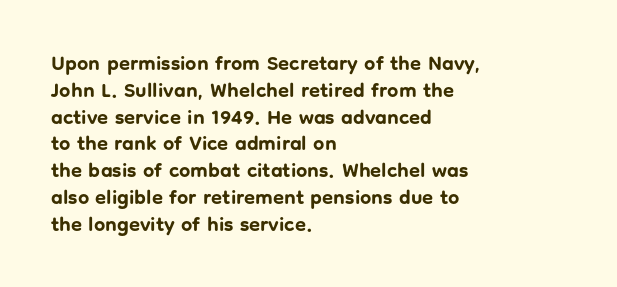
The image shows 20 px bold type, upright; set left-aligned, normal line spacing (1.34x), normal letter spacing, not underlined.
